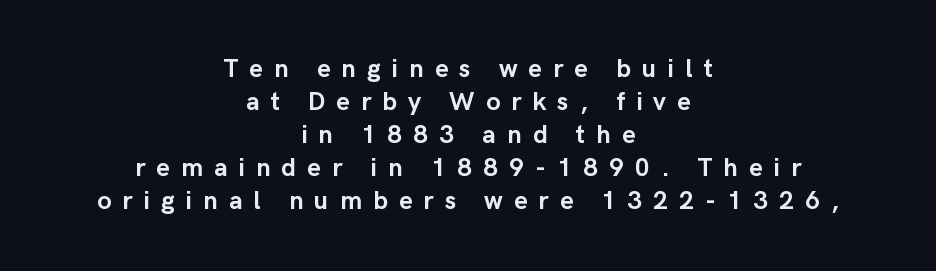
{"italic": "no", "bold": "yes", "underline": "no", "align": "center", "line_spacing": "normal", "line_spacing_ratio": 1.27, "letter_spacing": "wide", "letter_spacing_em": 0.42, "glyph_px": 26}
